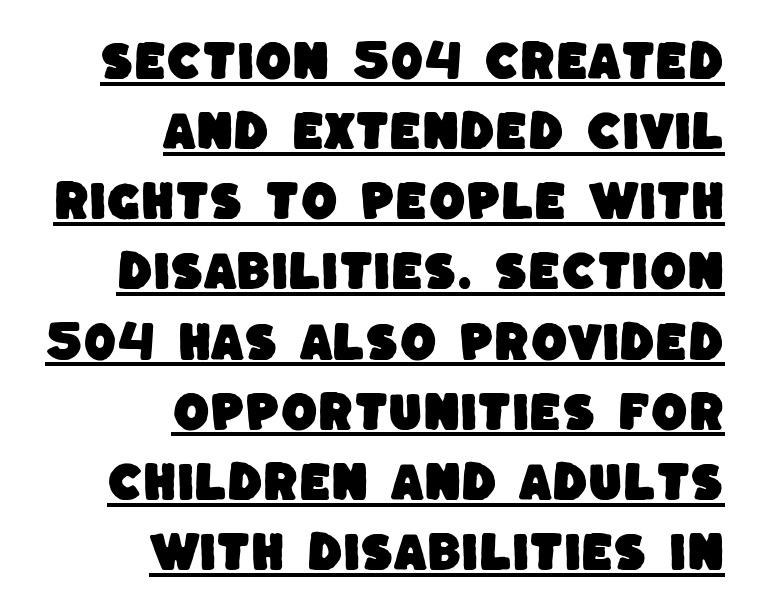
Grotesque or geometric, the face here clearly has no serifs. Does the leading feel generous? No, just average. What stands out about the letter spacing? Nothing — it is the standard amount. If you drew a ruler down the right edge, every line would touch it.
